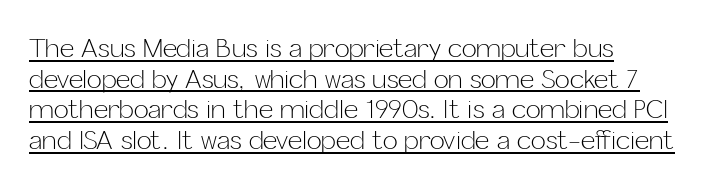
What stands out about the letter spacing? Nothing — it is the standard amount. This is roman type, the default non-slanted kind. These lines stack with their left ends in a neat column. Compared with undecorated copy, this sample adds a rule below the words. Ink coverage per letter is moderate at most.
